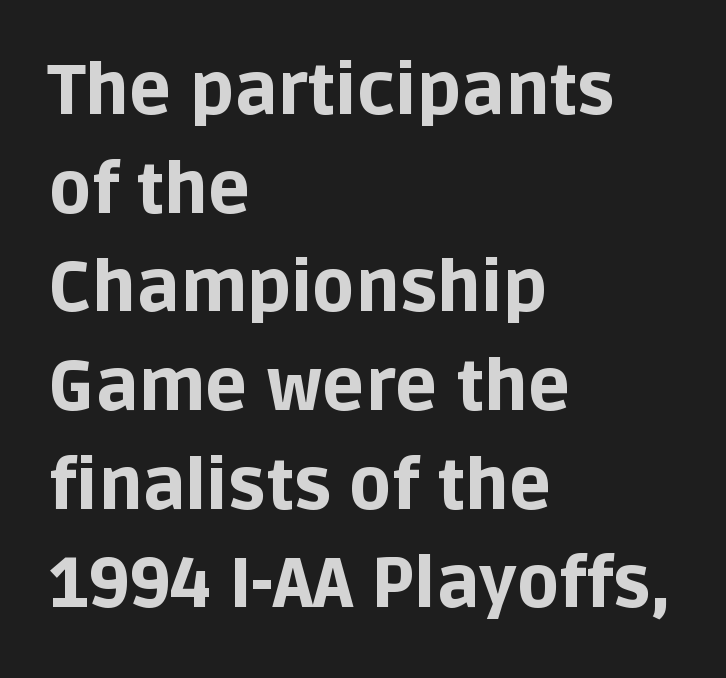
Emphasis by weight is at full strength: bold. Underlining? Definitely not there. Examine the stroke ends and you'll find no serifs. Compared with typical paragraphs, the rows here are spaced about the same. Does extra space separate the letters? No, they use regular spacing.
